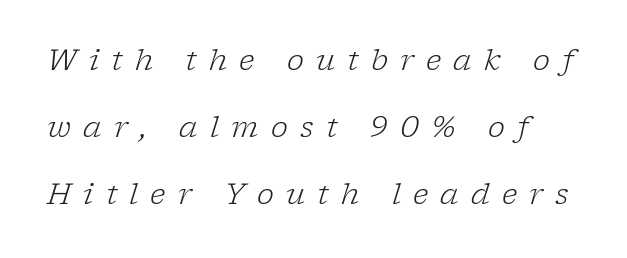
The image shows 29 px light serif type, italic (leaning right); set loose line spacing (2.31x), unusually wide letter spacing (+0.42 em), not underlined; low stroke contrast and a medium x-height.
